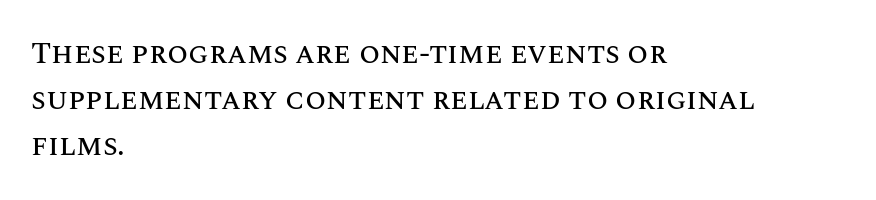
Q: Is the text italic (slanted)? A: No, it is upright.
Q: Is the text underlined? A: No.
Q: How is the paragraph aligned? A: Left-aligned.
Q: Is the spacing between letters normal or unusually wide? A: Normal.
Q: Is the spacing between lines tight, normal or loose? A: Normal.
Q: Width (condensed, normal, or wide)? A: Normal.
Q: Stroke contrast? A: Medium.
Q: x-height? A: Large.
Q: Monospaced? A: No.
